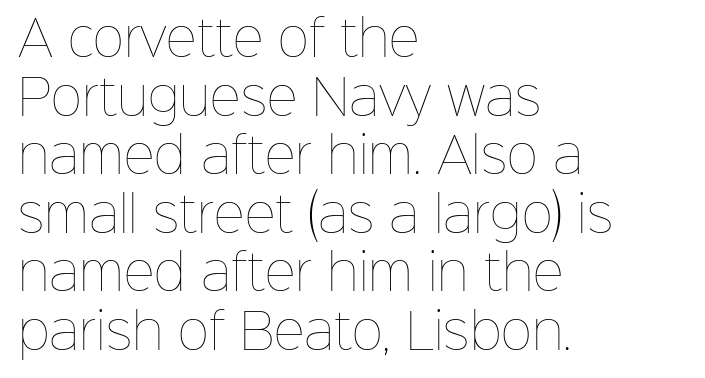
Q: Is the text bold? A: No.
Q: Is the text italic (slanted)? A: No, it is upright.
Q: Is the text underlined? A: No.
Q: How is the paragraph aligned? A: Left-aligned.
Q: Is the spacing between letters normal or unusually wide? A: Normal.
Q: Width (condensed, normal, or wide)? A: Normal.
Q: Stroke contrast? A: Low.
Q: x-height? A: Medium.
Q: Monospaced? A: No.
